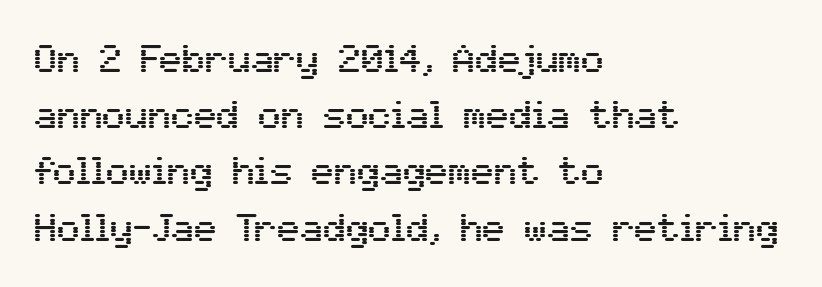
The image shows 38 px sans-serif type, upright; set left-aligned, normal line spacing (1.48x), normal letter spacing, not underlined; medium stroke contrast and a medium x-height.
